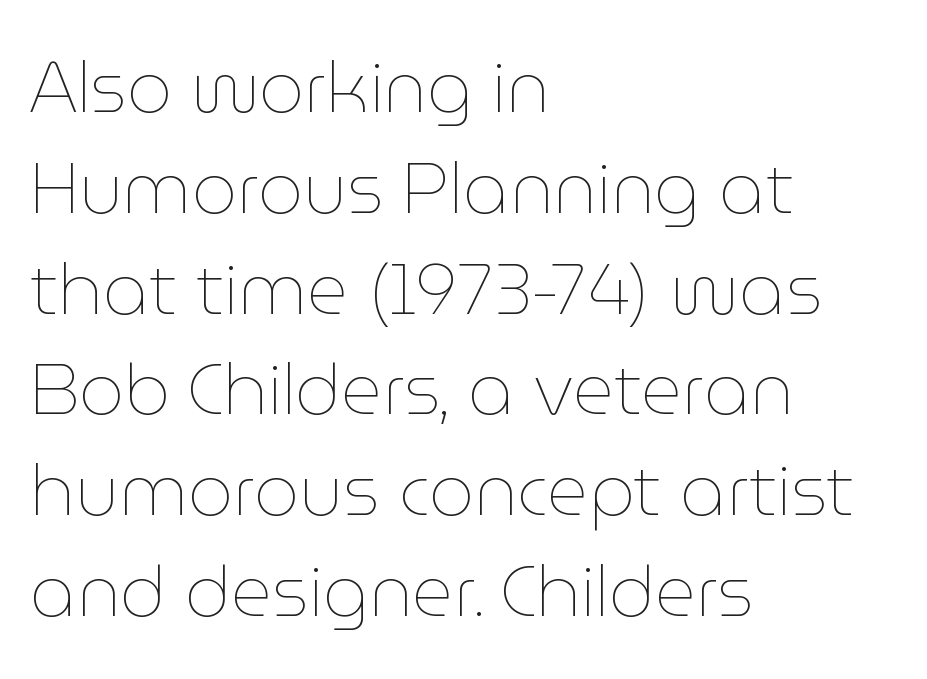
The image shows 71 px thin type, upright; set left-aligned, normal line spacing (1.42x), normal letter spacing, not underlined; low stroke contrast and a medium x-height.
